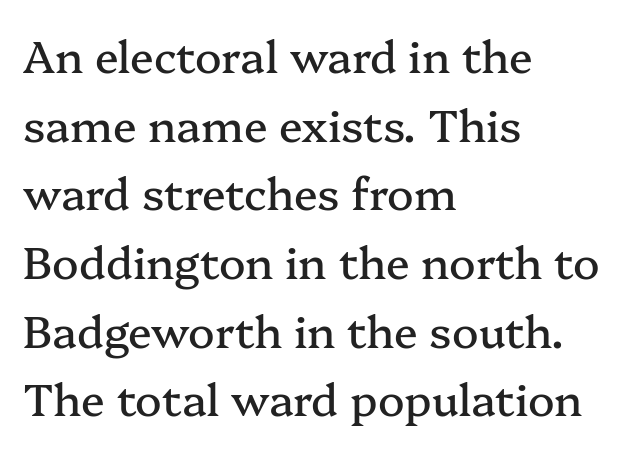
Unlike italic type, these characters show no tilt at all. The letterforms sit shoulder to shoulder at normal distance. The characters display serif detailing at their extremities. Caption: multi-line text, flush left, ragged right. The rendering uses a moderate line-height, typical for paragraphs. The area under the type is left untouched.
